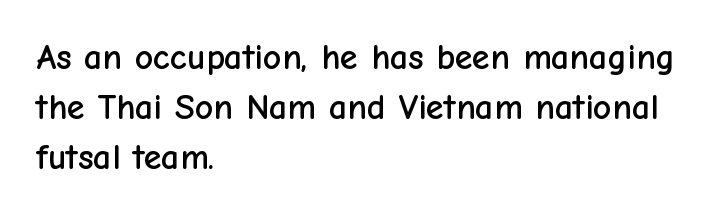
Q: Is the text italic (slanted)? A: No, it is upright.
Q: Is the typeface a serif or a sans-serif typeface? A: Sans-serif.
Q: Is the text underlined? A: No.
Q: How is the paragraph aligned? A: Left-aligned.
Q: Is the spacing between letters normal or unusually wide? A: Normal.
Q: Is the spacing between lines tight, normal or loose? A: Normal.
Q: Width (condensed, normal, or wide)? A: Normal.
Q: Stroke contrast? A: Low.
Q: x-height? A: Medium.
Q: Monospaced? A: No.
